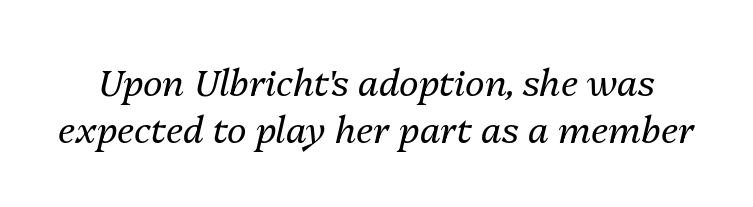
Each row of text sits above clean, open space. No chunkiness to these letters — they're not bold. These lines are rendered in a variable-pitch font. In terms of leading, this rendering sits right in the middle. In terms of letterspacing, this is plain default setting.
